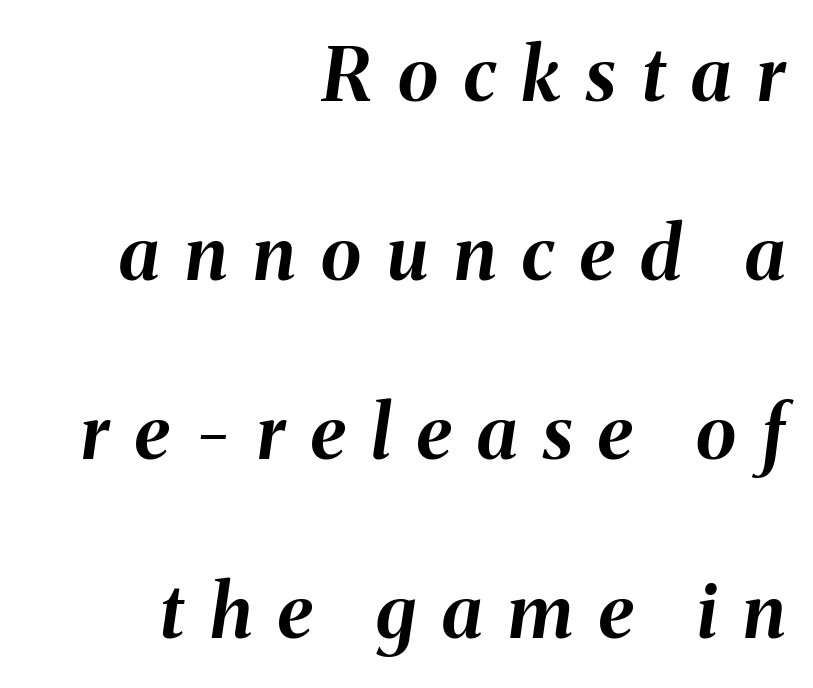
The image shows 74 px bold type, italic (leaning right); set right-aligned, loose line spacing (2.42x), unusually wide letter spacing (+0.35 em), not underlined; medium stroke contrast and a medium x-height.
